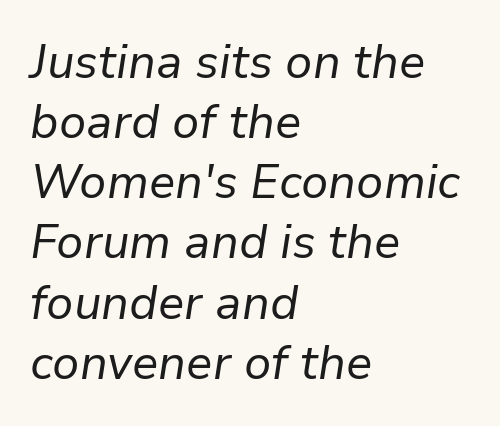
Notice how the passage keeps a crisp vertical edge on the left only. The rendering uses a moderate line-height, typical for paragraphs. Underline: absent. No letter is thick-stroked: the sample isn't bold. The rendering uses natural spacing where letterforms have individual widths.
